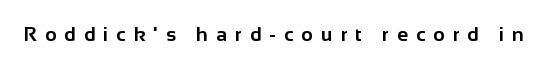
Q: Is the text bold? A: Yes.
Q: Is the text italic (slanted)? A: No, it is upright.
Q: Is the text underlined? A: No.
Q: Is the spacing between letters normal or unusually wide? A: Unusually wide.
